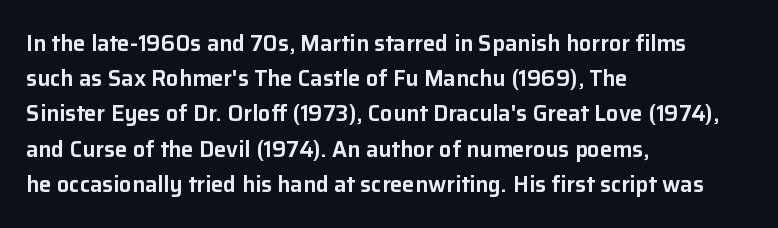
The face used here is rendered with its standard letterfit. A bare baseline throughout the passage. The compositor pushed each line to the left boundary. Regarding leading, the lines here are spaced in the standard way.
